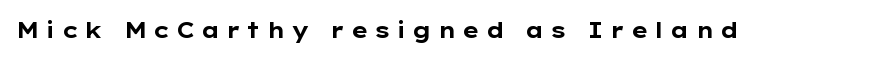
Q: Is the text bold? A: Yes.
Q: Is the text italic (slanted)? A: No, it is upright.
Q: Is the text underlined? A: No.
Q: Is the spacing between letters normal or unusually wide? A: Unusually wide.
